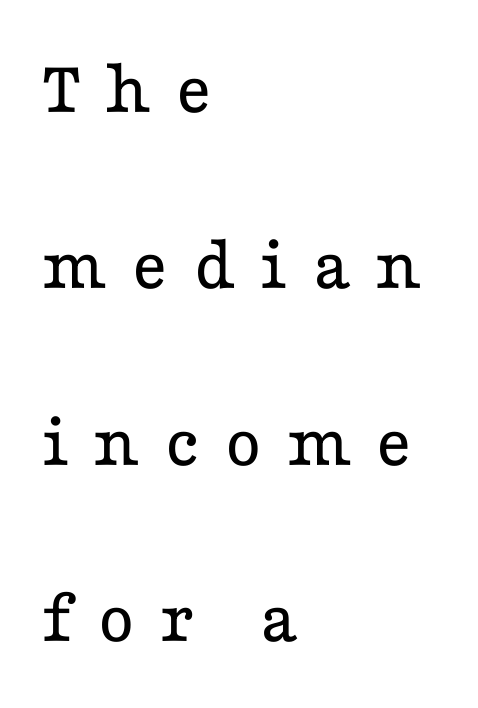
{"serif": "yes", "italic": "no", "bold": "no", "weight": "regular", "width": "wide", "stroke_contrast": "low", "x_height": "medium", "monospaced": "no", "underline": "no", "align": "left", "line_spacing": "loose", "line_spacing_ratio": 2.26, "letter_spacing": "wide", "letter_spacing_em": 0.31, "glyph_px": 78}
